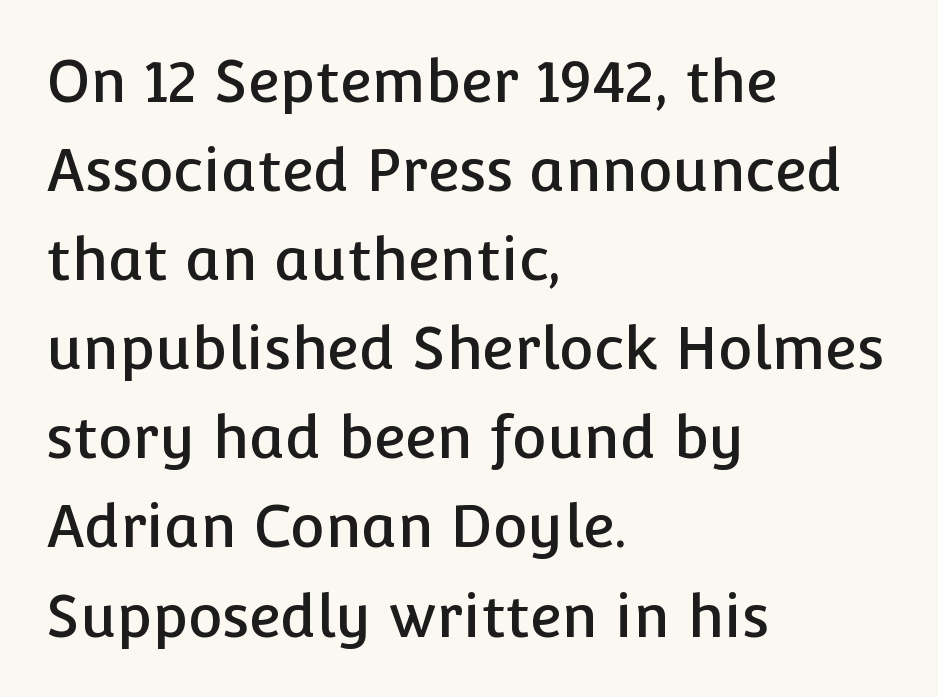
Q: Is the text italic (slanted)? A: No, it is upright.
Q: Is the typeface a serif or a sans-serif typeface? A: Sans-serif.
Q: Is the text underlined? A: No.
Q: How is the paragraph aligned? A: Left-aligned.
Q: Is the spacing between letters normal or unusually wide? A: Normal.
Q: Is the spacing between lines tight, normal or loose? A: Normal.
Q: Width (condensed, normal, or wide)? A: Normal.
Q: Stroke contrast? A: Low.
Q: x-height? A: Medium.
Q: Monospaced? A: No.
